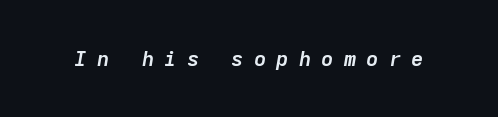
{"italic": "yes", "lean": "right", "slant_degrees": 9, "bold": "yes", "underline": "no", "letter_spacing": "wide", "letter_spacing_em": 0.47, "glyph_px": 21}
